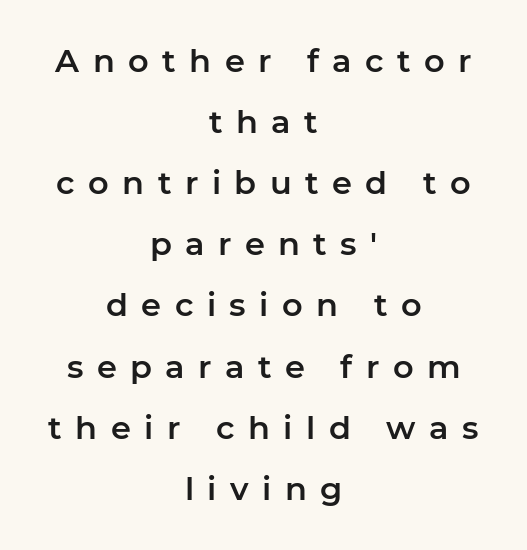
Q: Is the text italic (slanted)? A: No, it is upright.
Q: Is the typeface a serif or a sans-serif typeface? A: Sans-serif.
Q: Is the text underlined? A: No.
Q: How is the paragraph aligned? A: Centered.
Q: Is the spacing between letters normal or unusually wide? A: Unusually wide.
Q: Is the spacing between lines tight, normal or loose? A: Loose.
Q: Width (condensed, normal, or wide)? A: Normal.
Q: Stroke contrast? A: Low.
Q: x-height? A: Medium.
Q: Monospaced? A: No.
